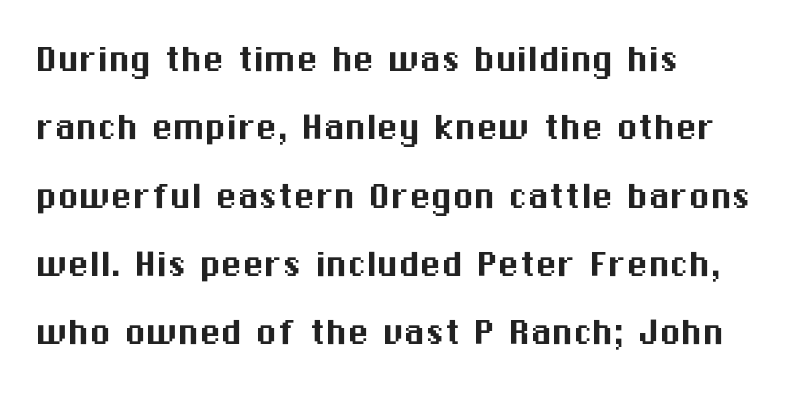
Q: Is the text italic (slanted)? A: No, it is upright.
Q: Is the typeface a serif or a sans-serif typeface? A: Sans-serif.
Q: Is the text underlined? A: No.
Q: How is the paragraph aligned? A: Left-aligned.
Q: Is the spacing between letters normal or unusually wide? A: Normal.
Q: Is the spacing between lines tight, normal or loose? A: Normal.
Q: Width (condensed, normal, or wide)? A: Normal.
Q: Stroke contrast? A: Medium.
Q: x-height? A: Medium.
Q: Monospaced? A: No.
